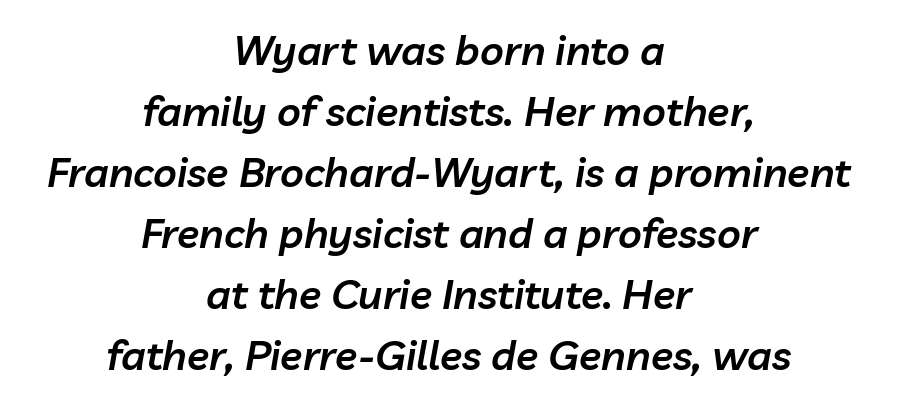
{"italic": "yes", "lean": "right", "slant_degrees": 10, "bold": "semi", "weight": "semibold", "width": "normal", "stroke_contrast": "low", "x_height": "medium", "monospaced": "no", "underline": "no", "align": "center", "line_spacing": "normal", "line_spacing_ratio": 1.49, "letter_spacing": "normal", "letter_spacing_em": 0.0, "glyph_px": 41}
